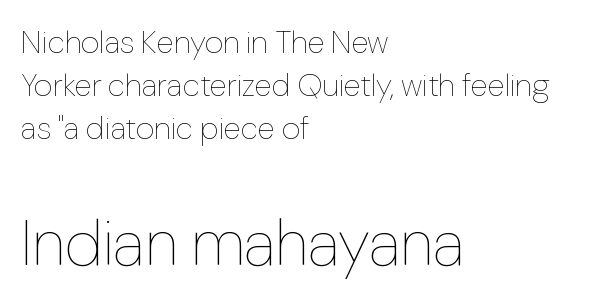
Q: Is the text bold? A: No.
Q: Is the text italic (slanted)? A: No, it is upright.
Q: Is the text underlined? A: No.
Q: How is the paragraph aligned? A: Left-aligned.
Q: Is the spacing between letters normal or unusually wide? A: Normal.
Q: Is the spacing between lines tight, normal or loose? A: Normal.
Q: Which block of text is set in a larger size, the first (top) or the second (bottom)? A: The second (bottom) one.
Q: Width (condensed, normal, or wide)? A: Normal.
Q: Stroke contrast? A: Low.
Q: x-height? A: Medium.
Q: Monospaced? A: No.
